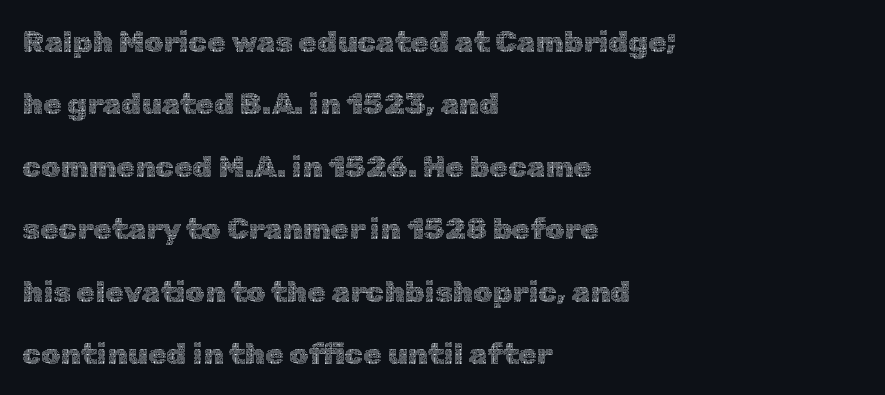
Q: Is the text bold? A: No.
Q: Is the text italic (slanted)? A: No, it is upright.
Q: Is the text underlined? A: No.
Q: How is the paragraph aligned? A: Left-aligned.
Q: Is the spacing between letters normal or unusually wide? A: Normal.
Q: Is the spacing between lines tight, normal or loose? A: Loose.
Q: Width (condensed, normal, or wide)? A: Normal.
Q: x-height? A: Medium.
Q: Monospaced? A: No.
